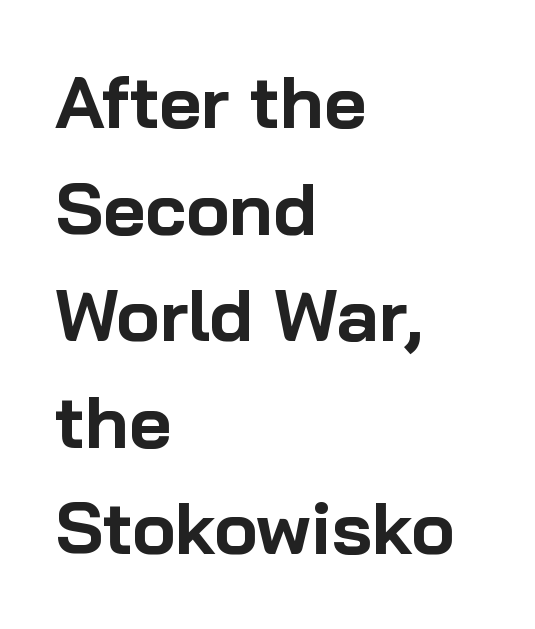
Q: Is the text bold? A: Yes.
Q: Is the text italic (slanted)? A: No, it is upright.
Q: Is the typeface a serif or a sans-serif typeface? A: Sans-serif.
Q: Is the text underlined? A: No.
Q: How is the paragraph aligned? A: Left-aligned.
Q: Is the spacing between letters normal or unusually wide? A: Normal.
Q: Is the spacing between lines tight, normal or loose? A: Normal.
Q: Width (condensed, normal, or wide)? A: Normal.
Q: Stroke contrast? A: Low.
Q: x-height? A: Medium.
Q: Monospaced? A: No.
